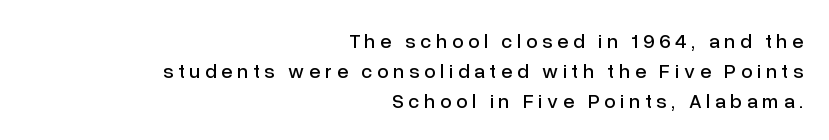
{"italic": "no", "underline": "no", "align": "right", "line_spacing": "normal", "line_spacing_ratio": 1.49, "letter_spacing": "wide", "letter_spacing_em": 0.24, "glyph_px": 20}
